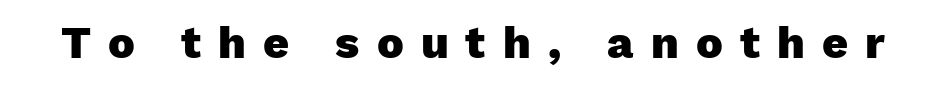
The image shows 45 px heavy sans-serif type, upright; set unusually wide letter spacing (+0.38 em), not underlined; low stroke contrast and a medium x-height.
